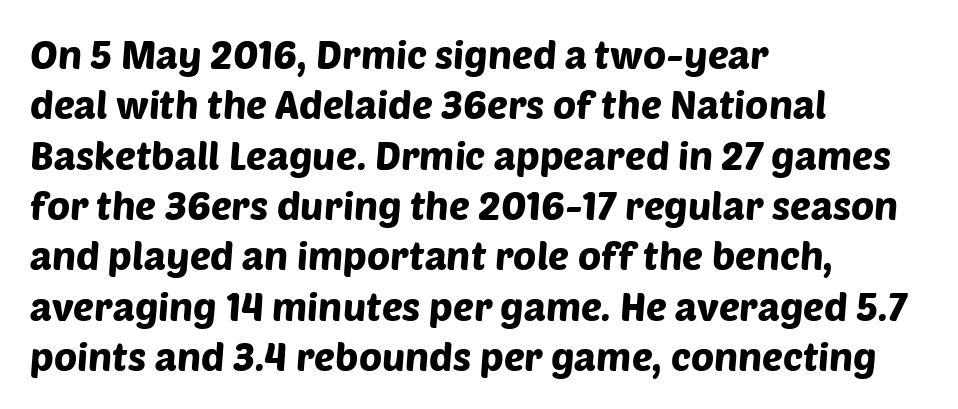
Q: Is the typeface a serif or a sans-serif typeface? A: Sans-serif.
Q: Is the text underlined? A: No.
Q: How is the paragraph aligned? A: Left-aligned.
Q: Is the spacing between letters normal or unusually wide? A: Normal.
Q: Is the spacing between lines tight, normal or loose? A: Normal.
Q: Width (condensed, normal, or wide)? A: Normal.
Q: Stroke contrast? A: Low.
Q: x-height? A: Large.
Q: Monospaced? A: No.
